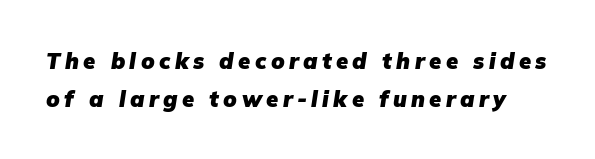
In terms of weight, the rendering is a true, heavy bold. Words appear elongated and porous because spacing is wide. Slant detected: the letters are inclined. Has an underline been added? It has not.
